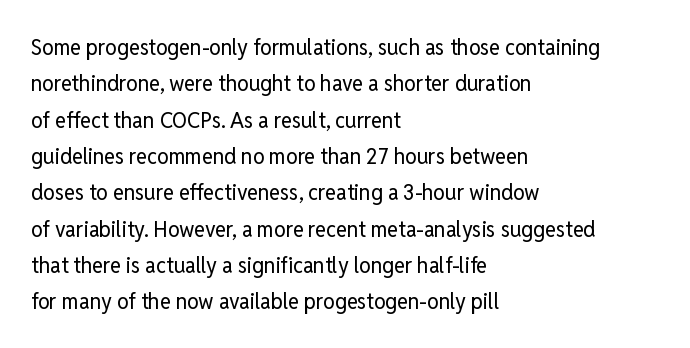
Q: Is the text bold? A: No.
Q: Is the text italic (slanted)? A: No, it is upright.
Q: Is the text underlined? A: No.
Q: How is the paragraph aligned? A: Left-aligned.
Q: Is the spacing between letters normal or unusually wide? A: Normal.
Q: Is the spacing between lines tight, normal or loose? A: Normal.
